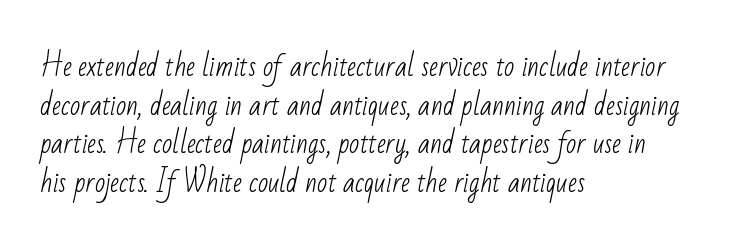
Weight: not bold — regular or lighter. Clear beneath every line of the passage. Casual observation: everything's shoved over to the left. What stands out about the letter spacing? Nothing — it is the standard amount. The leading is moderate, giving the passage an even texture.
